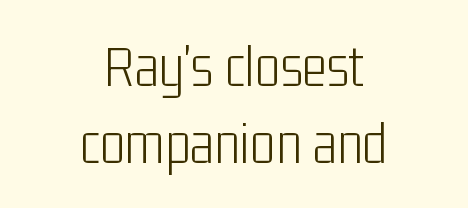
The image shows 60 px light, condensed sans-serif type, upright; set centered, normal line spacing (1.29x), normal letter spacing, not underlined; low stroke contrast and a medium x-height.
